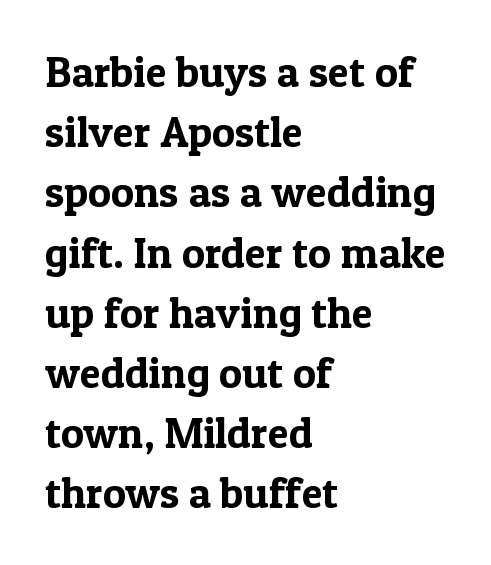
Each letter's strokes conclude with small projecting serifs. The face used here is rendered with its standard letterfit. Alignment: flush left. Posture: straight, roman, zero tilt.
